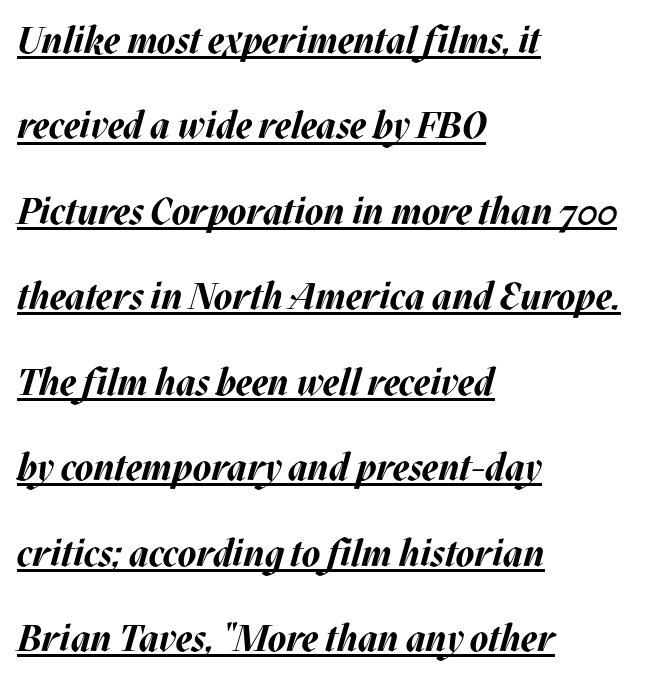
{"italic": "yes", "lean": "right", "slant_degrees": 17, "bold": "yes", "weight": "bold", "width": "normal", "stroke_contrast": "medium", "x_height": "large", "monospaced": "no", "underline": "yes", "align": "left", "line_spacing": "loose", "line_spacing_ratio": 2.31, "letter_spacing": "normal", "letter_spacing_em": 0.0, "glyph_px": 37}
